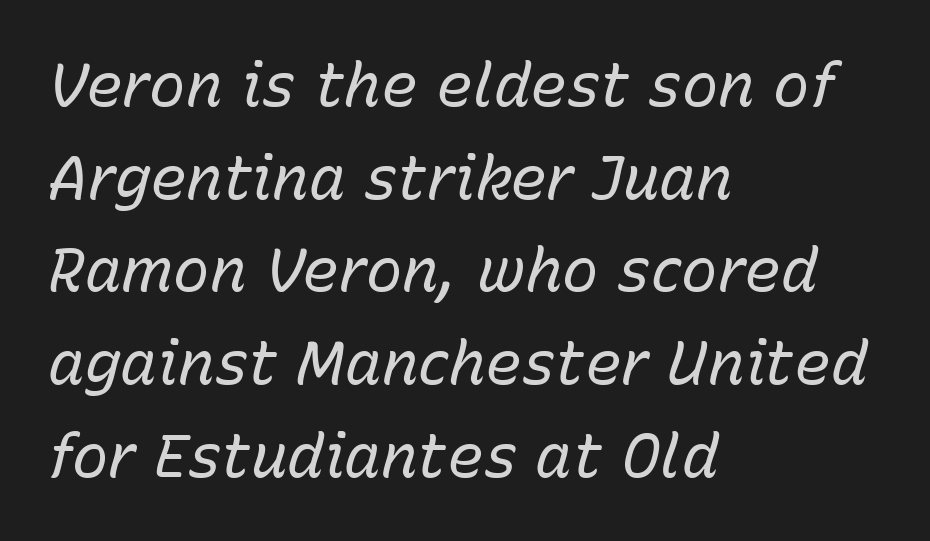
Q: Is the text bold? A: No.
Q: Is the text italic (slanted)? A: Yes, it leans right by about 15 degrees.
Q: Is the text underlined? A: No.
Q: How is the paragraph aligned? A: Left-aligned.
Q: Is the spacing between letters normal or unusually wide? A: Normal.
Q: Is the spacing between lines tight, normal or loose? A: Normal.
Q: Width (condensed, normal, or wide)? A: Normal.
Q: Stroke contrast? A: Low.
Q: x-height? A: Medium.
Q: Monospaced? A: No.
